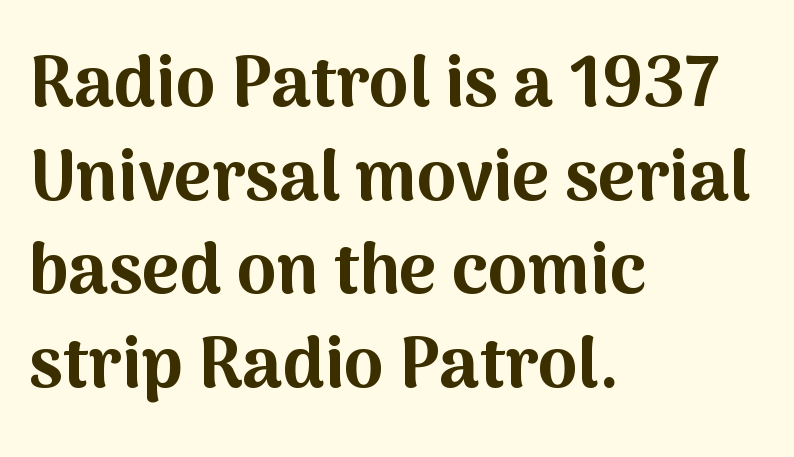
The image shows 71 px bold sans-serif type, upright; set left-aligned, normal line spacing (1.32x), normal letter spacing, not underlined; medium stroke contrast and a medium x-height.
